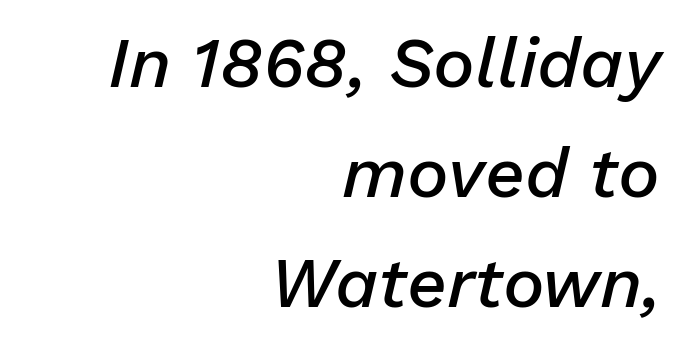
{"italic": "yes", "lean": "right", "slant_degrees": 13, "bold": "semi", "weight": "semibold", "width": "normal", "stroke_contrast": "low", "x_height": "medium", "monospaced": "no", "underline": "no", "align": "right", "line_spacing": "normal", "line_spacing_ratio": 1.57, "letter_spacing": "normal", "letter_spacing_em": 0.0, "glyph_px": 70}
